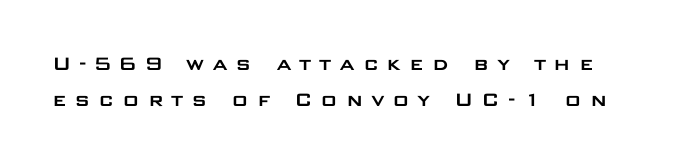
The image shows 23 px text type, upright; set normal line spacing (1.58x), unusually wide letter spacing (+0.33 em), not underlined.
